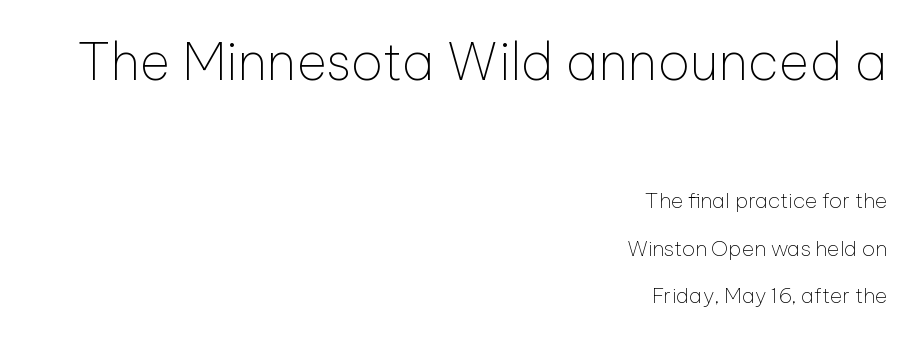
The image shows 52 px thin sans-serif type, upright; set right-aligned, loose line spacing (2.26x), normal letter spacing, not underlined; the first (top) block is 2.48x larger; low stroke contrast and a medium x-height.
